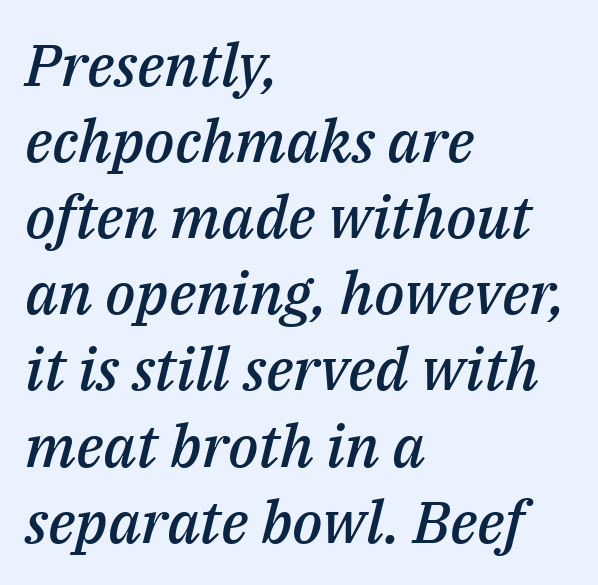
{"italic": "yes", "lean": "right", "slant_degrees": 14, "bold": "semi", "weight": "semibold", "width": "normal", "stroke_contrast": "medium", "x_height": "medium", "monospaced": "no", "underline": "no", "align": "left", "line_spacing": "normal", "line_spacing_ratio": 1.29, "letter_spacing": "normal", "letter_spacing_em": 0.0, "glyph_px": 59}
